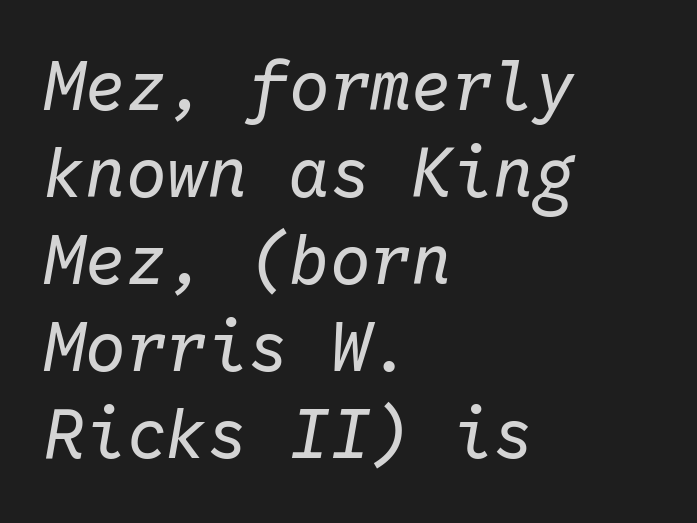
The image shows 68 px regular-weight type, italic (leaning right), monospaced; set left-aligned, normal line spacing (1.28x), normal letter spacing, not underlined; low stroke contrast and a medium x-height.
